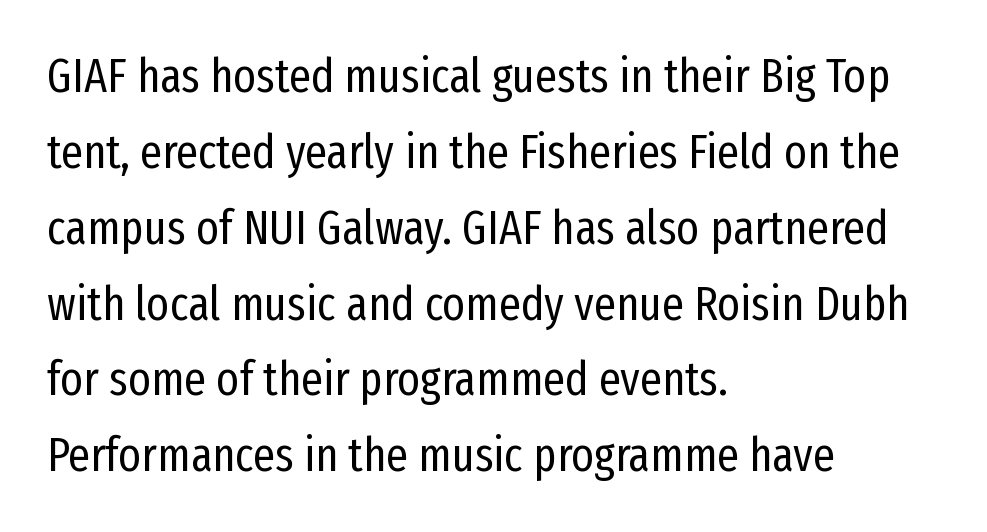
The image shows 48 px regular-weight, condensed sans-serif type, upright; set left-aligned, normal line spacing (1.58x), normal letter spacing, not underlined; low stroke contrast and a medium x-height.
